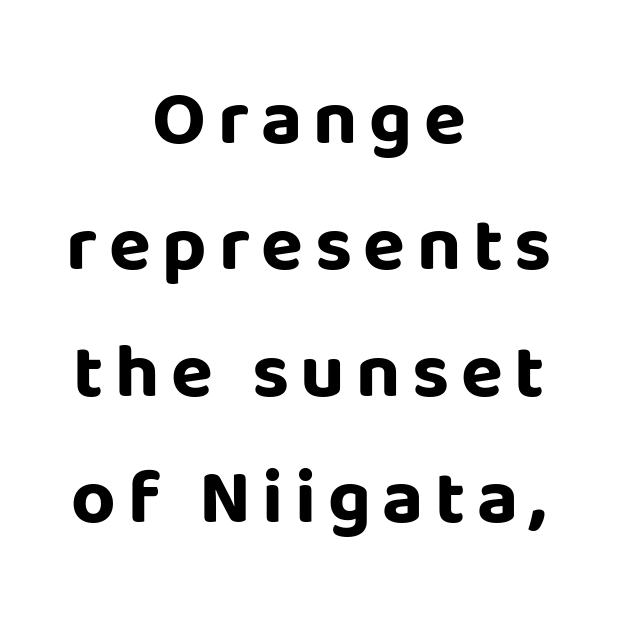
The space beneath each line is pristine and unruled. A sans-serif font was chosen for this passage. Unlike italic type, these characters show no tilt at all. Each line is balanced around a shared central axis. The strokes are fattened all the way to bold. Varying glyph widths throughout — classic text-font behaviour.
